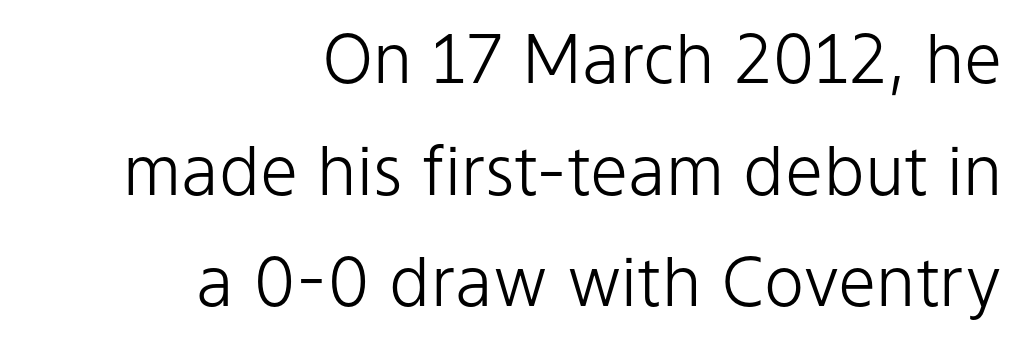
{"serif": "no", "italic": "no", "bold": "no", "weight": "light", "width": "normal", "stroke_contrast": "low", "x_height": "medium", "monospaced": "no", "underline": "no", "align": "right", "line_spacing": "normal", "line_spacing_ratio": 1.64, "letter_spacing": "normal", "letter_spacing_em": 0.0, "glyph_px": 68}
